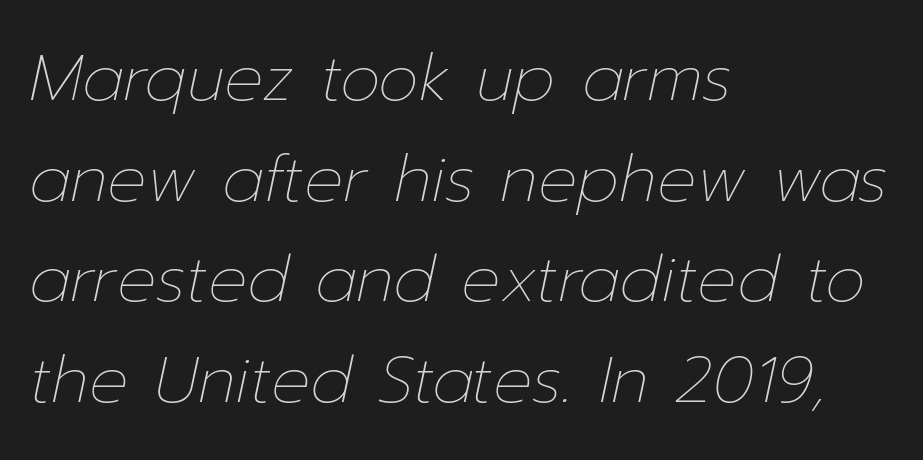
Q: Is the text bold? A: No.
Q: Is the text italic (slanted)? A: Yes, it leans right by about 12 degrees.
Q: Is the text underlined? A: No.
Q: How is the paragraph aligned? A: Left-aligned.
Q: Is the spacing between letters normal or unusually wide? A: Normal.
Q: Is the spacing between lines tight, normal or loose? A: Normal.
Q: Width (condensed, normal, or wide)? A: Normal.
Q: Stroke contrast? A: Low.
Q: x-height? A: Medium.
Q: Monospaced? A: No.
